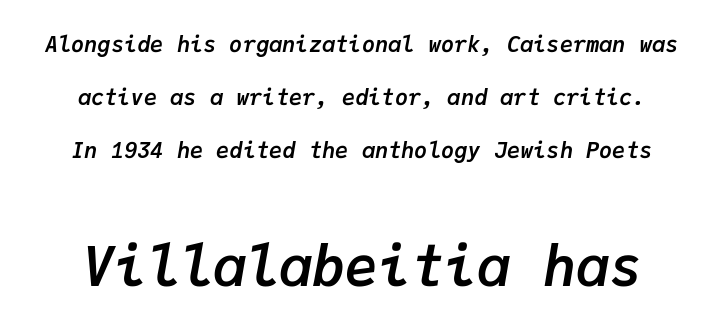
Q: Is the text bold? A: Yes.
Q: Is the text italic (slanted)? A: Yes, it leans right by about 9 degrees.
Q: Is the text underlined? A: No.
Q: Is the spacing between letters normal or unusually wide? A: Normal.
Q: Is the spacing between lines tight, normal or loose? A: Loose.
Q: Which block of text is set in a larger size, the first (top) or the second (bottom)? A: The second (bottom) one.
Q: Width (condensed, normal, or wide)? A: Normal.
Q: Stroke contrast? A: Low.
Q: x-height? A: Medium.
Q: Monospaced? A: Yes.
